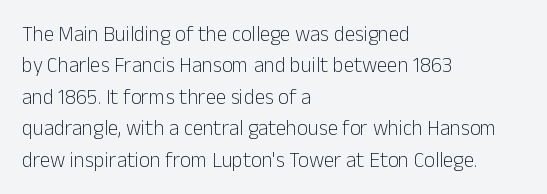
The image shows 21 px text type, upright; set left-aligned, normal line spacing (1.5x), normal letter spacing, not underlined.
